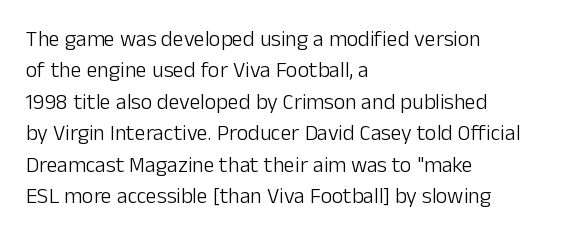
The line-height multiplier appears to be the usual default. The ragged edge is on the right, which tells us the setting is flush left. A typesetter would mark this as roman, not italic. This sample uses plain, unmodified letter spacing. No letter is thick-stroked: the sample isn't bold.
